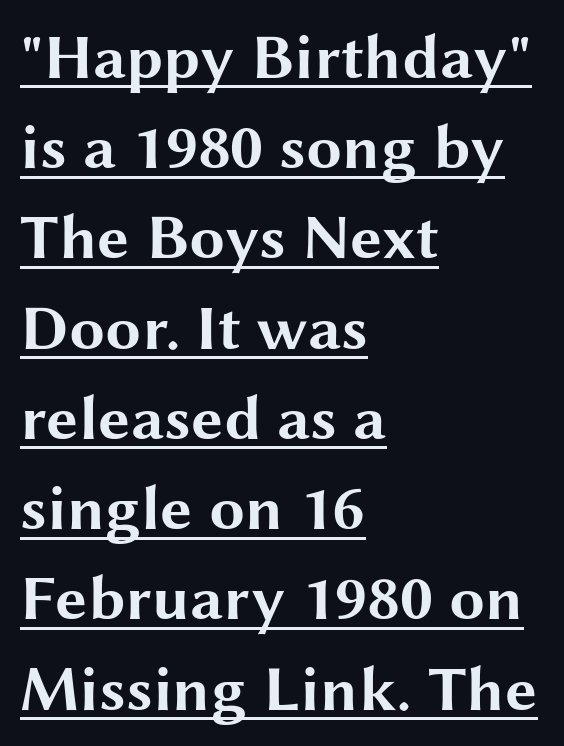
The image shows 64 px bold, wide sans-serif type, upright; set left-aligned, normal line spacing (1.41x), normal letter spacing, underlined; medium stroke contrast and a medium x-height.
